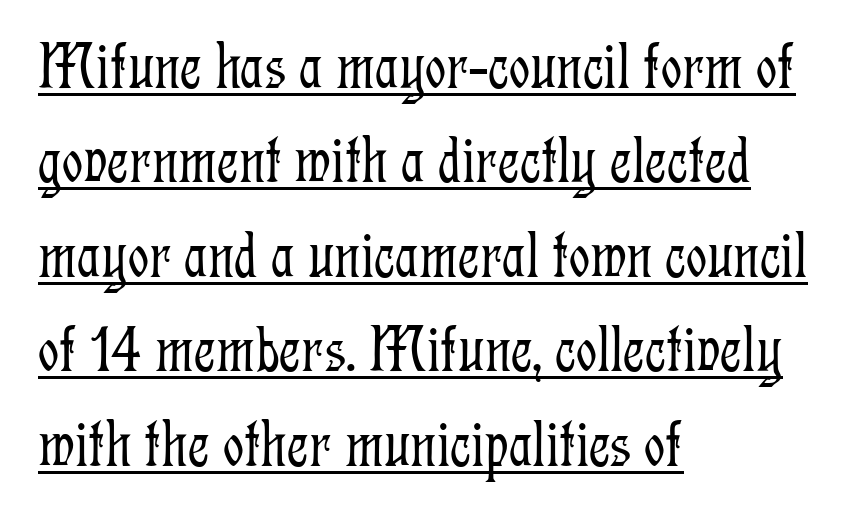
Q: Is the text bold? A: No.
Q: Is the text italic (slanted)? A: No, it is upright.
Q: Is the typeface a serif or a sans-serif typeface? A: Serif.
Q: Is the text underlined? A: Yes.
Q: How is the paragraph aligned? A: Left-aligned.
Q: Is the spacing between letters normal or unusually wide? A: Normal.
Q: Is the spacing between lines tight, normal or loose? A: Normal.
Q: Width (condensed, normal, or wide)? A: Condensed.
Q: Stroke contrast? A: Low.
Q: x-height? A: Medium.
Q: Monospaced? A: No.
